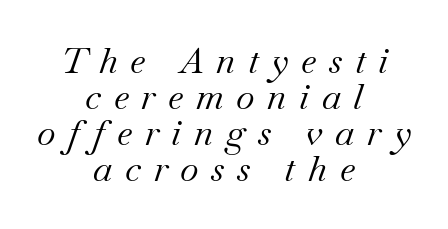
The image shows 36 px regular-weight serif type, italic (leaning right); set centered, tight line spacing (1.0x), unusually wide letter spacing (+0.35 em), not underlined; medium stroke contrast and a small x-height.
